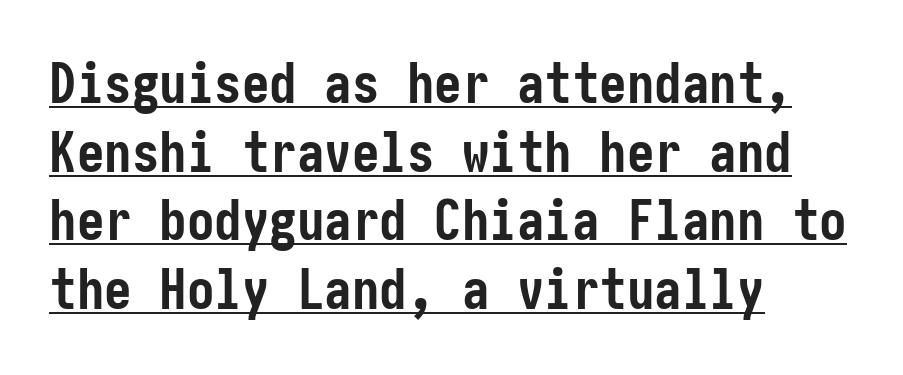
Q: Is the text bold? A: Yes.
Q: Is the text italic (slanted)? A: No, it is upright.
Q: Is the typeface a serif or a sans-serif typeface? A: Sans-serif.
Q: Is the text underlined? A: Yes.
Q: How is the paragraph aligned? A: Left-aligned.
Q: Is the spacing between letters normal or unusually wide? A: Normal.
Q: Is the spacing between lines tight, normal or loose? A: Normal.
Q: Width (condensed, normal, or wide)? A: Condensed.
Q: Stroke contrast? A: Low.
Q: x-height? A: Medium.
